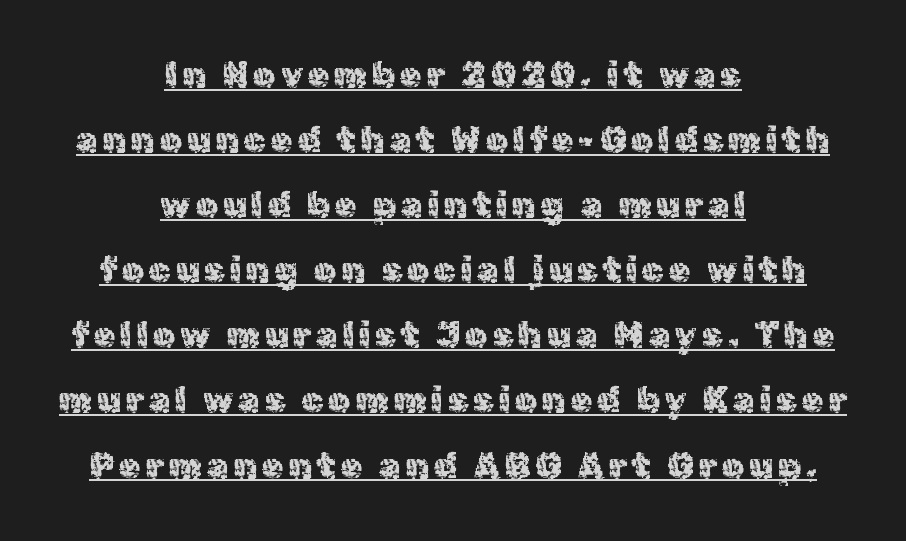
This rendering uses center alignment, leaving both contours irregular but symmetric. A continuous stroke trails under the words, as in a hyperlink. Classification — sans serif. A typesetter would call this proportional, since set widths differ per character. When letters stand straight like this, we call the style roman or upright.
